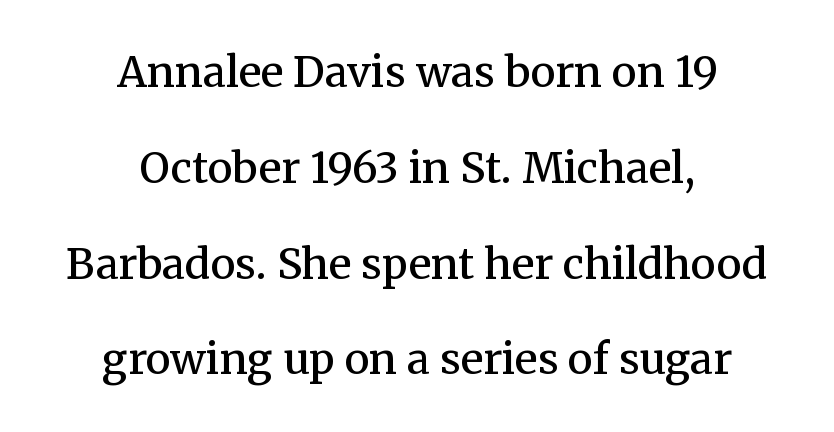
The image shows 42 px semibold serif type, upright; set centered, loose line spacing (2.28x), normal letter spacing, not underlined; medium stroke contrast and a medium x-height.
